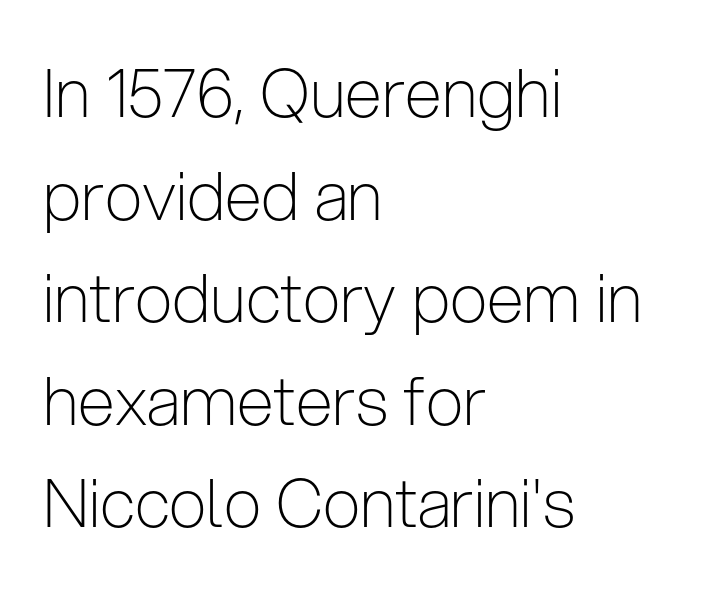
The image shows 67 px light, condensed sans-serif type, upright; set left-aligned, normal line spacing (1.53x), normal letter spacing, not underlined; low stroke contrast and a medium x-height.
